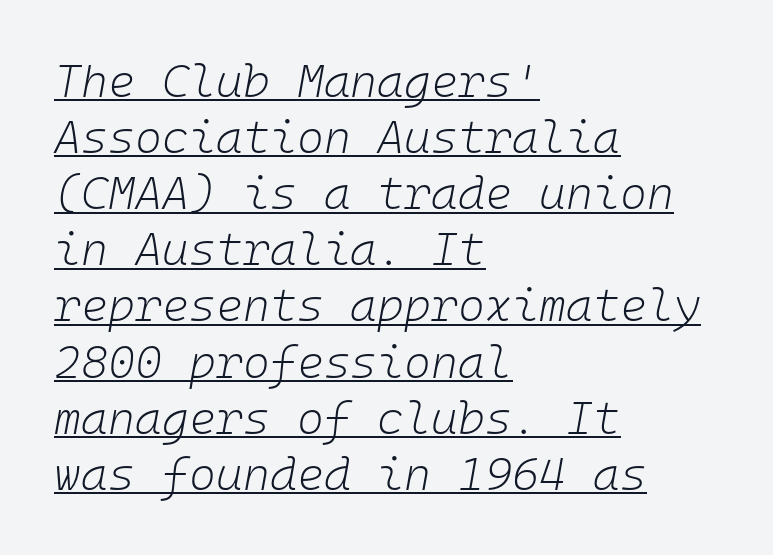
Tall strokes in this sample are angled rather than plumb. Weight: regular or lighter. No extra tracking has been applied to these lines. Every character here occupies the same horizontal width, giving the sample a typewriter-like rhythm.
